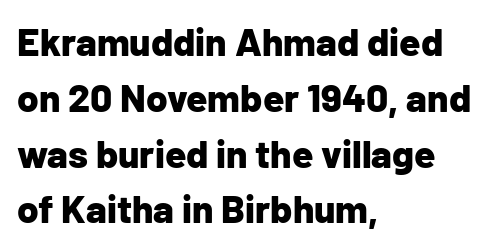
Upright lettering throughout. Reading down the block, your eye returns to a fixed left position each line. Compared with typical paragraphs, the rows here are spaced about the same. You could call the tracking neutral — neither tight nor loose. Has an underline been added? It has not.
